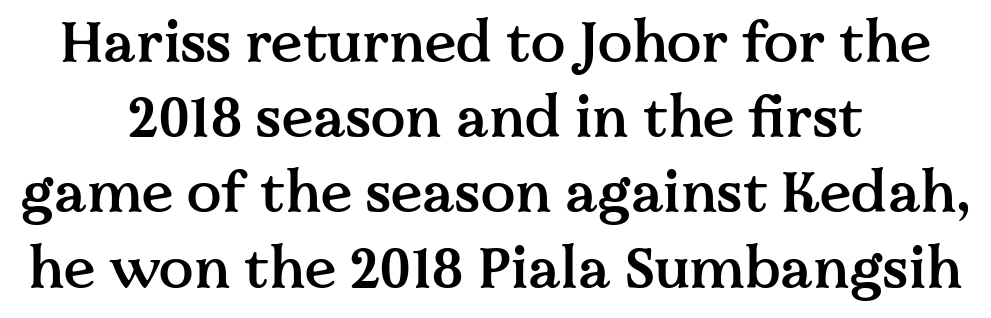
{"serif": "yes", "italic": "no", "bold": "semi", "weight": "semibold", "width": "normal", "stroke_contrast": "medium", "x_height": "medium", "monospaced": "no", "underline": "no", "align": "center", "line_spacing": "normal", "line_spacing_ratio": 1.32, "letter_spacing": "normal", "letter_spacing_em": 0.0, "glyph_px": 57}
